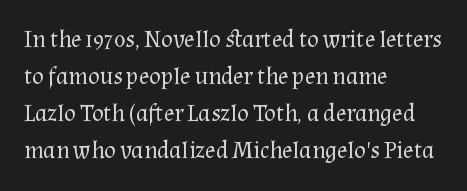
Vertical strokes here are truly vertical. Every row of glyphs begins at an identical x-position on the left. Between one letter and the next there's only the usual sliver of space. Only glyphs here, with clear space below each row.
